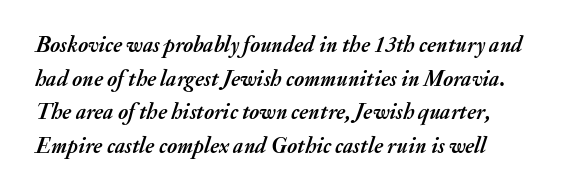
A typesetter would mark this as italic. I'd describe the lettering as bold — thick and assertive. Vertically, the passage feels balanced, rows spaced as you'd expect. The horizontal fit of the characters is conventional and even.
